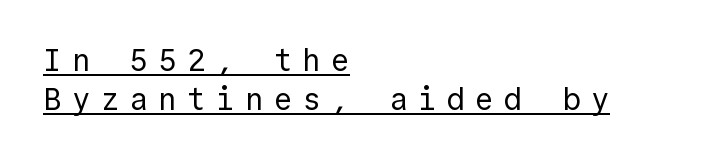
This is underlined copy, the kind a proofreader might mark for attention. A light-to-regular cut is what we see here. Observe the absence of serifs on each vertical stroke in this sample. It's the straight-up-and-down kind of type. Visually the block forms a straight wall on the left and a jagged coastline on the right.
